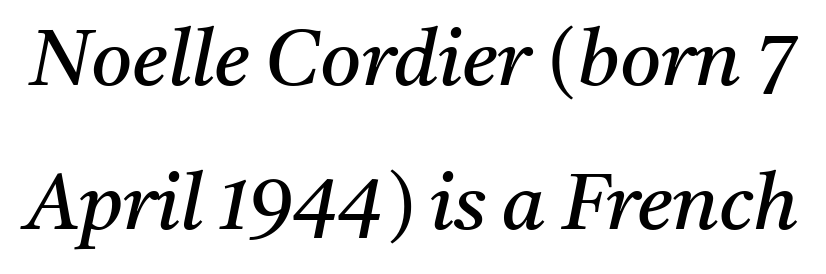
The image shows 79 px regular-weight serif type, italic (leaning right); set line spacing 1.82x, normal letter spacing, not underlined; medium stroke contrast and a medium x-height.
